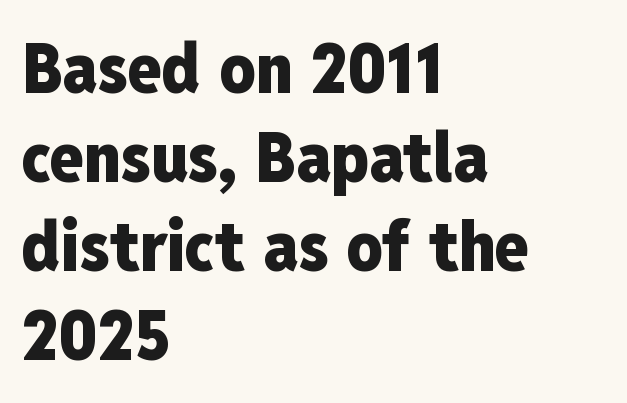
Q: Is the text bold? A: Yes.
Q: Is the text italic (slanted)? A: No, it is upright.
Q: Is the typeface a serif or a sans-serif typeface? A: Sans-serif.
Q: Is the text underlined? A: No.
Q: How is the paragraph aligned? A: Left-aligned.
Q: Is the spacing between letters normal or unusually wide? A: Normal.
Q: Is the spacing between lines tight, normal or loose? A: Normal.
Q: Width (condensed, normal, or wide)? A: Condensed.
Q: Stroke contrast? A: Low.
Q: x-height? A: Medium.
Q: Monospaced? A: No.
